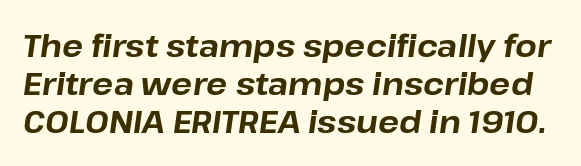
Q: Is the text bold? A: Yes.
Q: Is the text italic (slanted)? A: Yes, it leans right by about 8 degrees.
Q: Is the text underlined? A: No.
Q: Is the spacing between letters normal or unusually wide? A: Normal.
Q: Width (condensed, normal, or wide)? A: Normal.
Q: Stroke contrast? A: Low.
Q: x-height? A: Medium.
Q: Monospaced? A: No.
